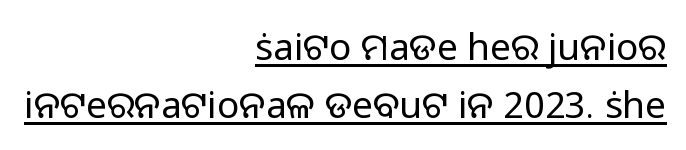
Q: Is the text bold? A: No.
Q: Is the text italic (slanted)? A: No, it is upright.
Q: Is the typeface a serif or a sans-serif typeface? A: Sans-serif.
Q: Is the text underlined? A: Yes.
Q: How is the paragraph aligned? A: Right-aligned.
Q: Is the spacing between letters normal or unusually wide? A: Normal.
Q: Is the spacing between lines tight, normal or loose? A: Normal.
Q: Width (condensed, normal, or wide)? A: Normal.
Q: Stroke contrast? A: Low.
Q: x-height? A: Medium.
Q: Monospaced? A: No.
